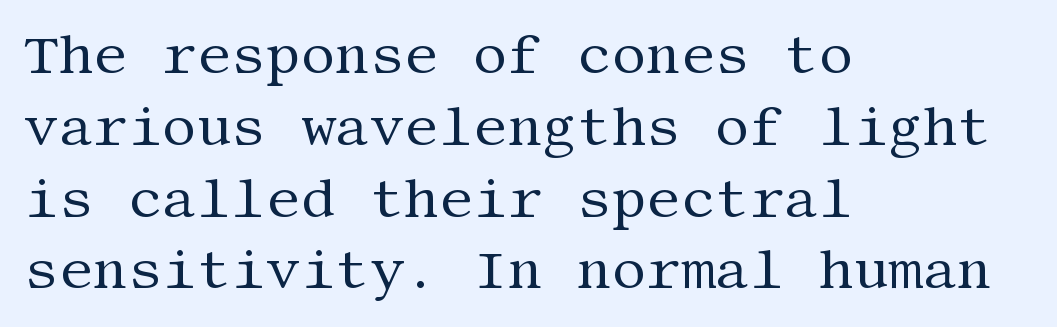
In terms of posture, this sample is upright. Compared with a centered layout, this one pins lines to the left instead. The letters look calm and open, with moderate or lighter stems. Inter-character spacing is left at the font's built-in metrics. This sample uses a serif face.
